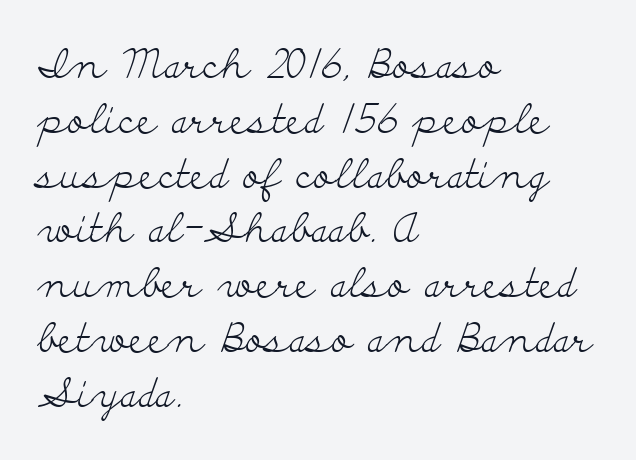
{"serif": "yes", "bold": "no", "weight": "light", "width": "wide", "stroke_contrast": "low", "x_height": "small", "monospaced": "no", "underline": "no", "align": "left", "line_spacing": "normal", "line_spacing_ratio": 1.37, "letter_spacing": "normal", "letter_spacing_em": 0.0, "glyph_px": 40}
